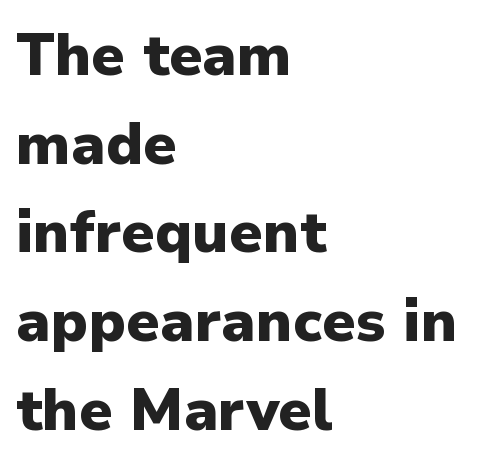
The passage shown is not underscored anywhere. Typeset ragged right — the left edge is the straight one. This sample has the flowing, uneven cadence of proportional lettering. Glyph-to-glyph distance matches everyday printed text.
